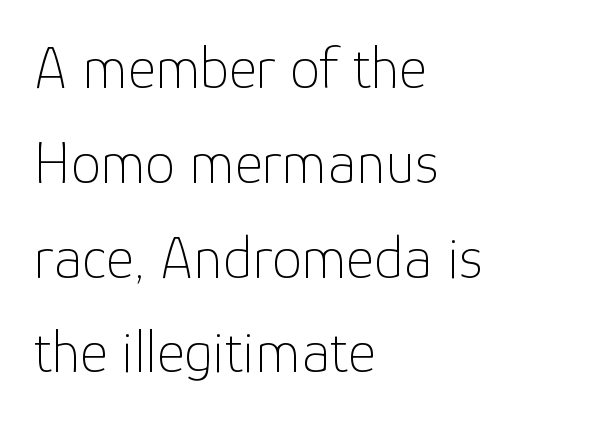
Weight: not bold — regular or lighter. Note: no serifs on the glyphs. The space beneath each line is pristine and unruled. These lines are set flush left with a ragged right edge. The horizontal fit of the characters is conventional and even.
